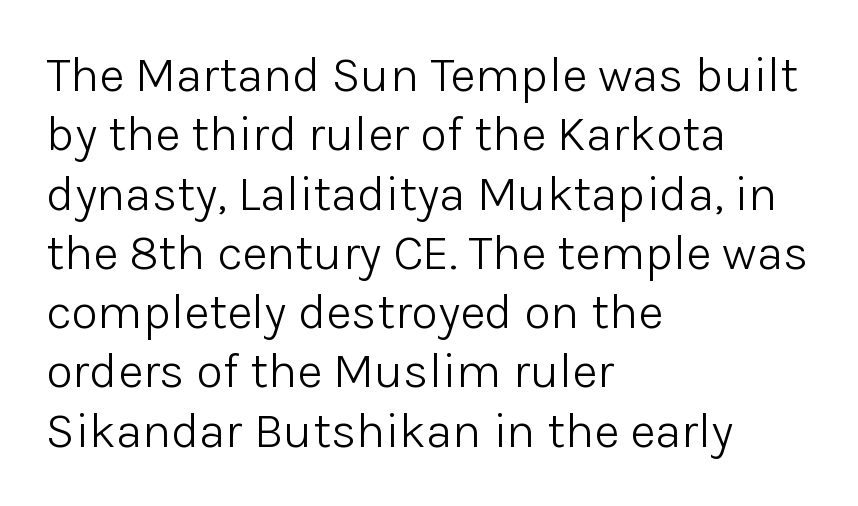
Ordinary non-slanted type is in use. Stroke terminals: plain, sans-serif. All the whitespace from short lines collects on the right. Spacing between characters is what you'd get straight out of the box.
